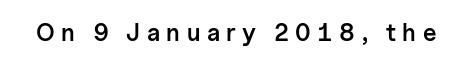
{"italic": "no", "bold": "semi", "underline": "no", "letter_spacing": "wide", "letter_spacing_em": 0.27, "glyph_px": 24}
